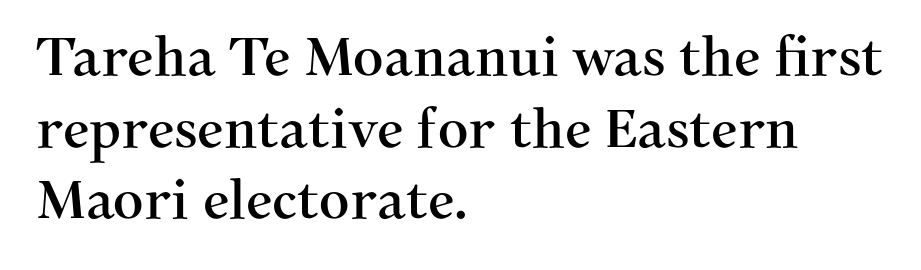
Q: Is the text italic (slanted)? A: No, it is upright.
Q: Is the typeface a serif or a sans-serif typeface? A: Serif.
Q: Is the text underlined? A: No.
Q: How is the paragraph aligned? A: Left-aligned.
Q: Is the spacing between letters normal or unusually wide? A: Normal.
Q: Is the spacing between lines tight, normal or loose? A: Normal.
Q: Width (condensed, normal, or wide)? A: Normal.
Q: Stroke contrast? A: Medium.
Q: x-height? A: Medium.
Q: Monospaced? A: No.
